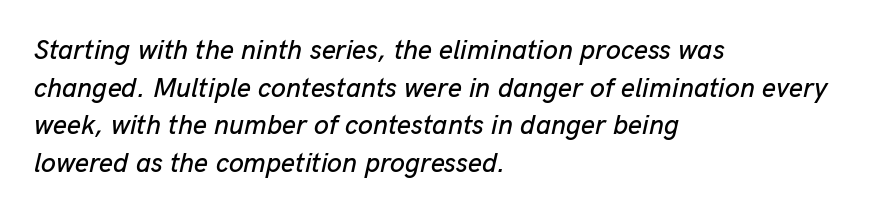
Q: Is the text italic (slanted)? A: Yes, it leans right by about 13 degrees.
Q: Is the text underlined? A: No.
Q: How is the paragraph aligned? A: Left-aligned.
Q: Is the spacing between letters normal or unusually wide? A: Normal.
Q: Is the spacing between lines tight, normal or loose? A: Normal.
